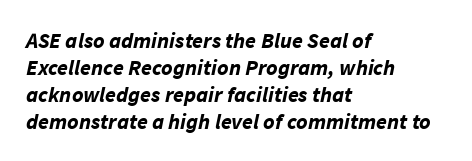
The type is set solid horizontally, with unmodified tracking. A typesetter would mark this as italic. The passage shown is emphatically bold. The text block is weighted toward the left margin, trailing off unevenly rightward.
